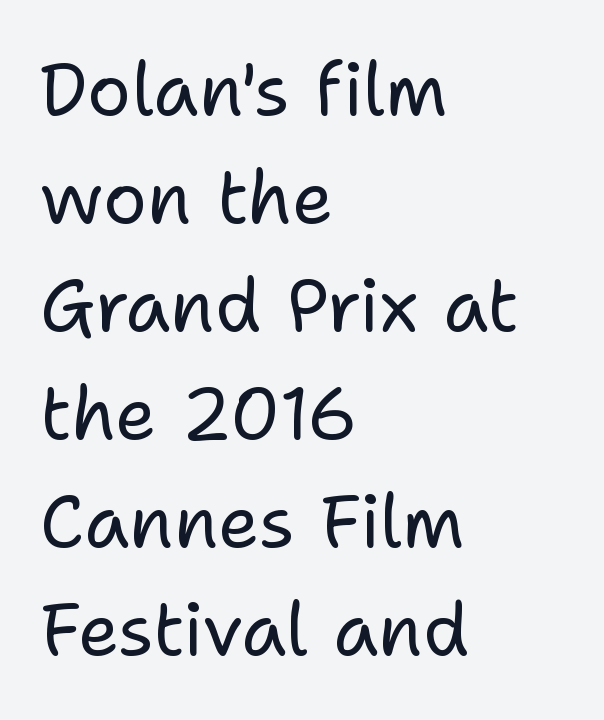
{"serif": "no", "italic": "no", "bold": "no", "weight": "regular", "width": "normal", "stroke_contrast": "low", "x_height": "medium", "monospaced": "no", "underline": "no", "align": "left", "line_spacing": "normal", "line_spacing_ratio": 1.48, "letter_spacing": "normal", "letter_spacing_em": 0.0, "glyph_px": 73}
